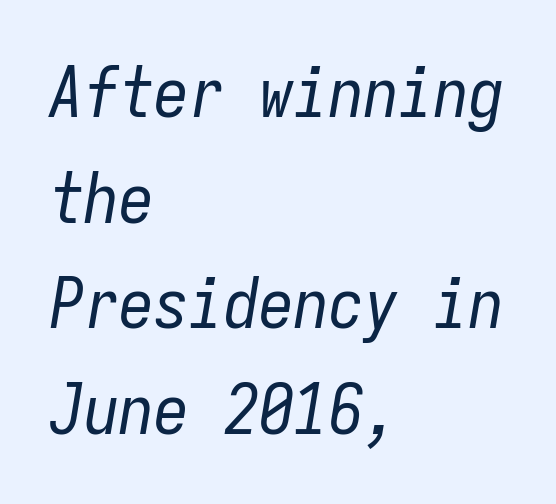
{"italic": "yes", "lean": "right", "slant_degrees": 9, "bold": "no", "weight": "regular", "width": "condensed", "stroke_contrast": "low", "x_height": "medium", "monospaced": "yes", "underline": "no", "align": "left", "line_spacing": "normal", "line_spacing_ratio": 1.51, "letter_spacing": "normal", "letter_spacing_em": 0.0, "glyph_px": 70}
